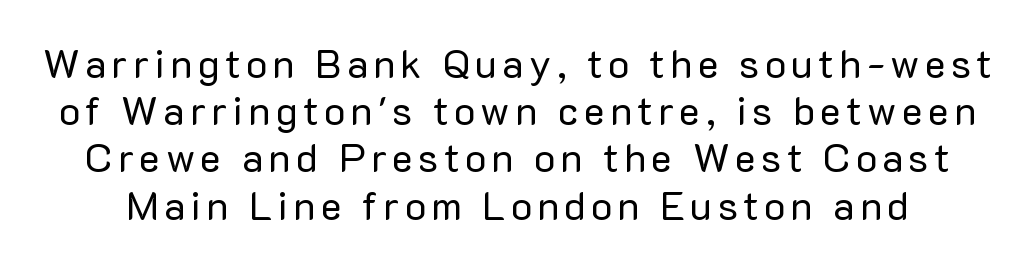
The image shows 40 px regular-weight sans-serif type, upright; set line spacing 1.18x, not underlined; low stroke contrast and a medium x-height.
